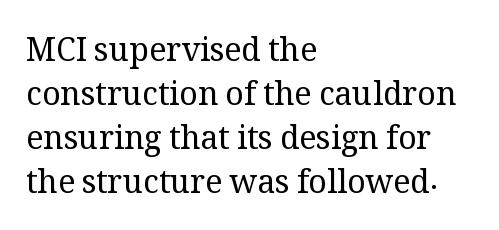
{"serif": "yes", "italic": "no", "bold": "no", "weight": "regular", "width": "normal", "stroke_contrast": "medium", "x_height": "medium", "monospaced": "no", "underline": "no", "align": "left", "line_spacing": "normal", "line_spacing_ratio": 1.38, "letter_spacing": "normal", "letter_spacing_em": 0.0, "glyph_px": 32}
